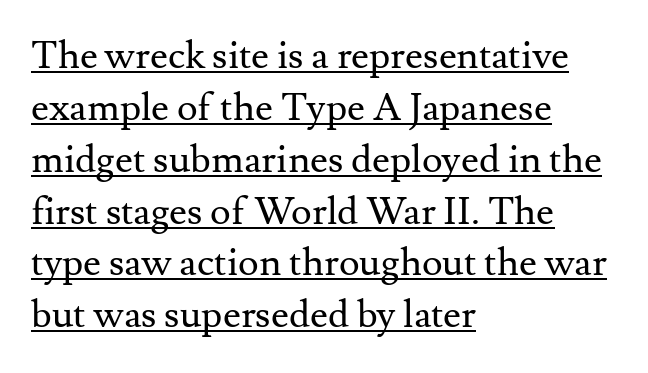
{"serif": "yes", "italic": "no", "bold": "no", "weight": "regular", "width": "normal", "stroke_contrast": "medium", "x_height": "small", "monospaced": "no", "underline": "yes", "align": "left", "line_spacing": "normal", "line_spacing_ratio": 1.33, "letter_spacing": "normal", "letter_spacing_em": 0.0, "glyph_px": 39}
